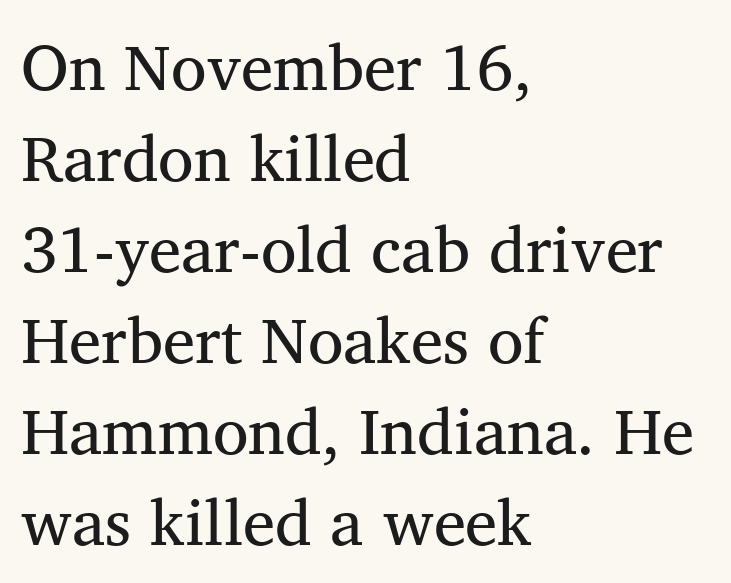
Q: Is the text bold? A: No.
Q: Is the text italic (slanted)? A: No, it is upright.
Q: Is the typeface a serif or a sans-serif typeface? A: Serif.
Q: Is the text underlined? A: No.
Q: How is the paragraph aligned? A: Left-aligned.
Q: Is the spacing between letters normal or unusually wide? A: Normal.
Q: Is the spacing between lines tight, normal or loose? A: Normal.
Q: Width (condensed, normal, or wide)? A: Normal.
Q: Stroke contrast? A: Medium.
Q: x-height? A: Medium.
Q: Monospaced? A: No.
